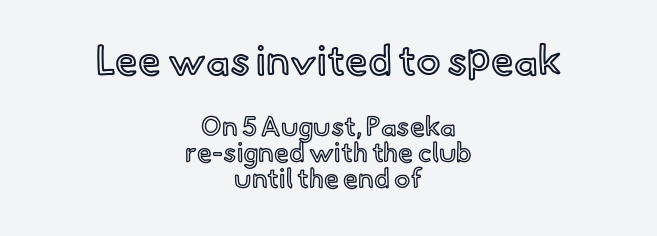
Q: Is the text italic (slanted)? A: No, it is upright.
Q: Is the text underlined? A: No.
Q: How is the paragraph aligned? A: Centered.
Q: Is the spacing between letters normal or unusually wide? A: Normal.
Q: Is the spacing between lines tight, normal or loose? A: Tight.
Q: Which block of text is set in a larger size, the first (top) or the second (bottom)? A: The first (top) one.
Q: Width (condensed, normal, or wide)? A: Normal.
Q: x-height? A: Small.
Q: Monospaced? A: No.
